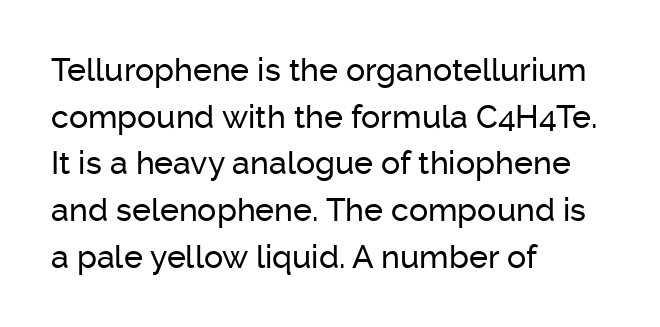
{"serif": "no", "italic": "no", "width": "normal", "stroke_contrast": "low", "x_height": "medium", "monospaced": "no", "underline": "no", "align": "left", "line_spacing": "normal", "line_spacing_ratio": 1.46, "letter_spacing": "normal", "letter_spacing_em": 0.0, "glyph_px": 32}
